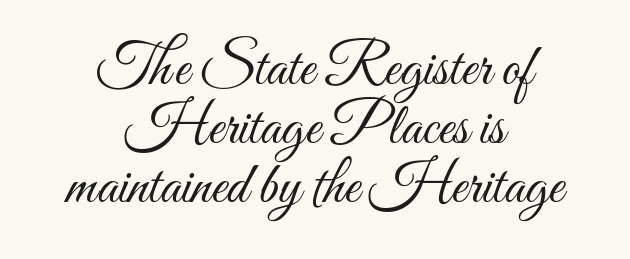
The image shows 59 px light, condensed type; set centered, tight line spacing (1.0x), normal letter spacing, not underlined; medium stroke contrast and a small x-height.
